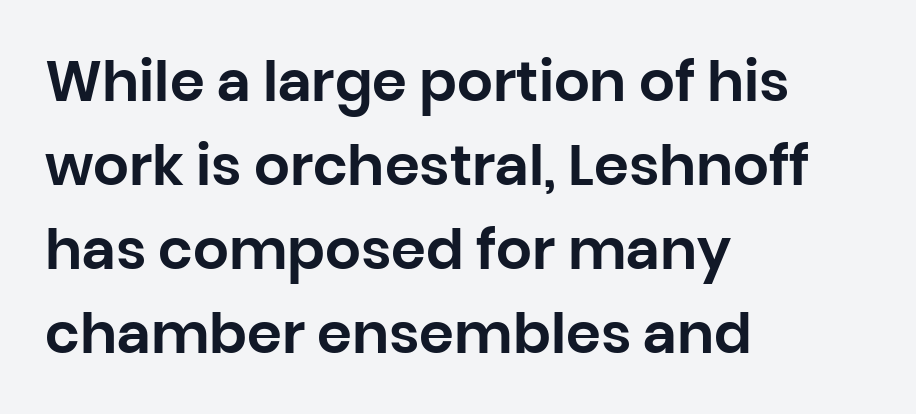
Q: Is the text italic (slanted)? A: No, it is upright.
Q: Is the typeface a serif or a sans-serif typeface? A: Sans-serif.
Q: Is the text underlined? A: No.
Q: How is the paragraph aligned? A: Left-aligned.
Q: Is the spacing between letters normal or unusually wide? A: Normal.
Q: Is the spacing between lines tight, normal or loose? A: Normal.
Q: Width (condensed, normal, or wide)? A: Normal.
Q: Stroke contrast? A: Low.
Q: x-height? A: Large.
Q: Monospaced? A: No.
